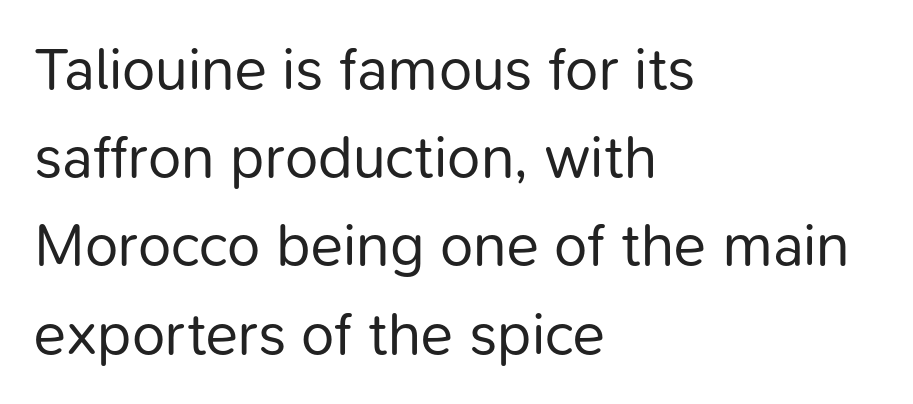
Q: Is the text bold? A: No.
Q: Is the text italic (slanted)? A: No, it is upright.
Q: Is the typeface a serif or a sans-serif typeface? A: Sans-serif.
Q: Is the text underlined? A: No.
Q: How is the paragraph aligned? A: Left-aligned.
Q: Is the spacing between letters normal or unusually wide? A: Normal.
Q: Is the spacing between lines tight, normal or loose? A: Normal.
Q: Width (condensed, normal, or wide)? A: Normal.
Q: Stroke contrast? A: Low.
Q: x-height? A: Medium.
Q: Monospaced? A: No.
